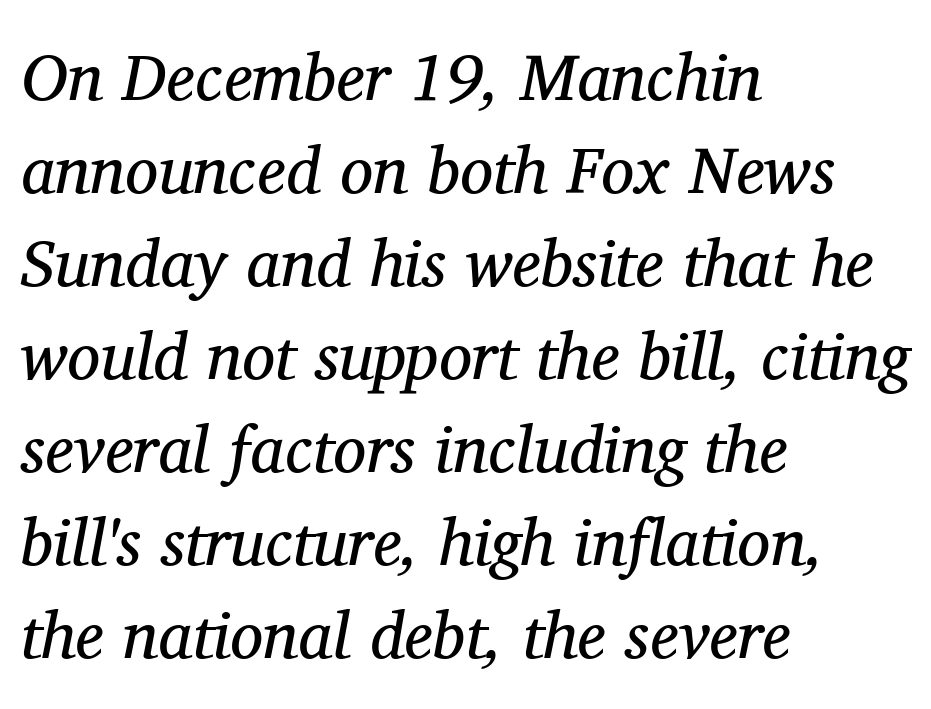
Each stroke keeps to a modest, everyday thickness or less. Standard letterfit; no display-style spreading of the glyphs. Anything drawn beneath the words? Only blank space. Would a proofreader flag this as italicized? Yes. Is there much room between lines? A standard amount, neither cramped nor airy.
